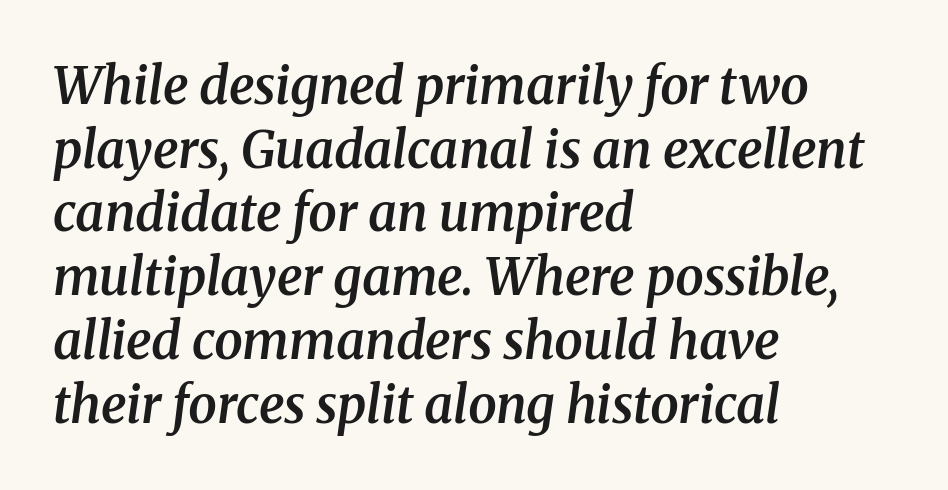
The image shows 51 px semibold serif type, italic (leaning right); set left-aligned, normal line spacing (1.25x), normal letter spacing, not underlined; medium stroke contrast and a medium x-height.
